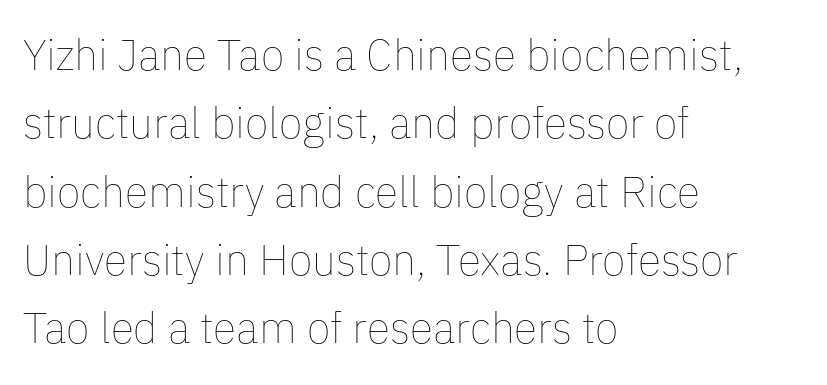
{"italic": "no", "bold": "no", "weight": "thin", "width": "normal", "stroke_contrast": "low", "x_height": "medium", "monospaced": "no", "underline": "no", "align": "left", "line_spacing": "normal", "line_spacing_ratio": 1.59, "letter_spacing": "normal", "letter_spacing_em": 0.0, "glyph_px": 43}
